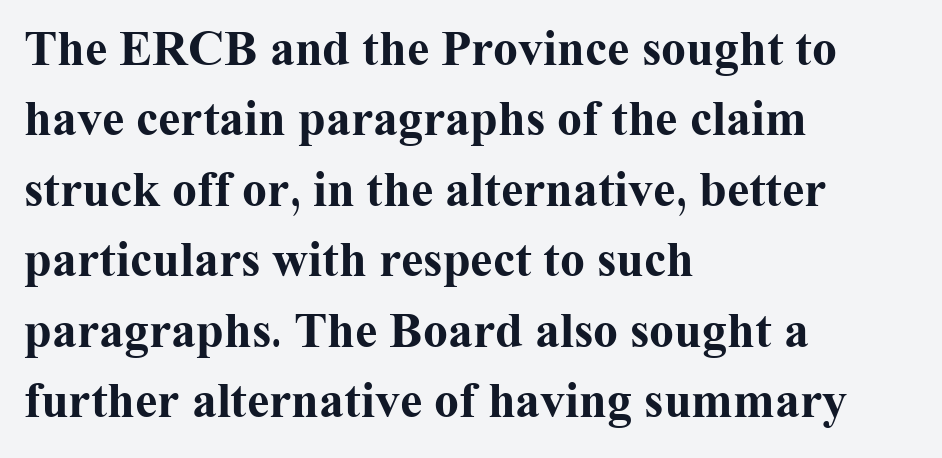
Q: Is the text bold? A: Yes.
Q: Is the text italic (slanted)? A: No, it is upright.
Q: Is the typeface a serif or a sans-serif typeface? A: Serif.
Q: Is the text underlined? A: No.
Q: How is the paragraph aligned? A: Left-aligned.
Q: Is the spacing between letters normal or unusually wide? A: Normal.
Q: Is the spacing between lines tight, normal or loose? A: Normal.
Q: Width (condensed, normal, or wide)? A: Normal.
Q: Stroke contrast? A: Medium.
Q: x-height? A: Medium.
Q: Monospaced? A: No.
